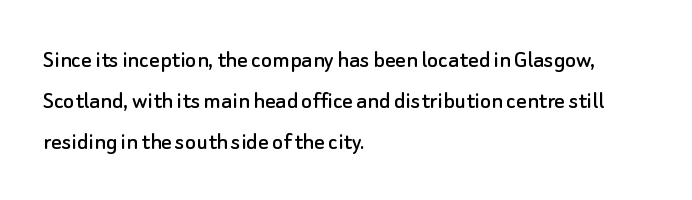
The image shows 26 px text type, upright; set left-aligned, normal line spacing (1.57x), normal letter spacing, not underlined.
